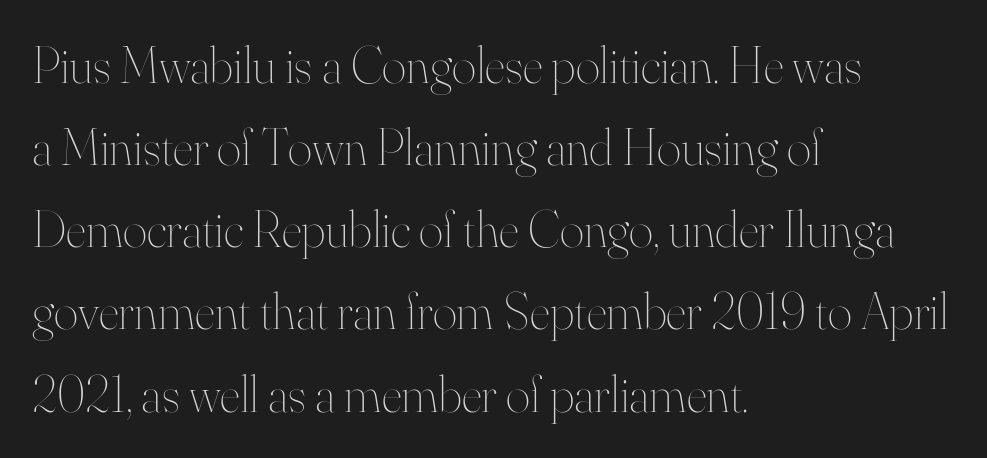
Q: Is the text bold? A: No.
Q: Is the text italic (slanted)? A: No, it is upright.
Q: Is the text underlined? A: No.
Q: How is the paragraph aligned? A: Left-aligned.
Q: Is the spacing between letters normal or unusually wide? A: Normal.
Q: Is the spacing between lines tight, normal or loose? A: Normal.
Q: Width (condensed, normal, or wide)? A: Normal.
Q: Stroke contrast? A: High.
Q: x-height? A: Small.
Q: Monospaced? A: No.
